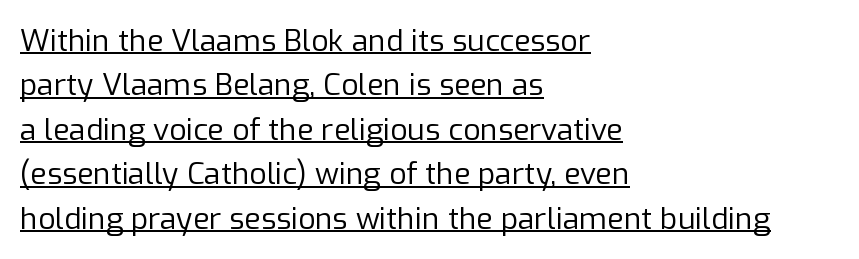
Are there feet on the stems? There aren't — it's a sans. The passage shown has conventional tracking throughout. Teacher's note: observe the even left margin — that is flush-left alignment. The letters advance in unequal steps, a hallmark of proportional type. Heft: none added — not bold.
